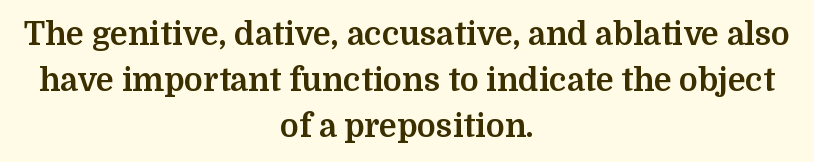
{"serif": "yes", "italic": "no", "bold": "yes", "weight": "bold", "width": "normal", "stroke_contrast": "medium", "x_height": "medium", "monospaced": "no", "underline": "no", "align": "center", "line_spacing": "normal", "line_spacing_ratio": 1.44, "letter_spacing": "normal", "letter_spacing_em": 0.0, "glyph_px": 32}
